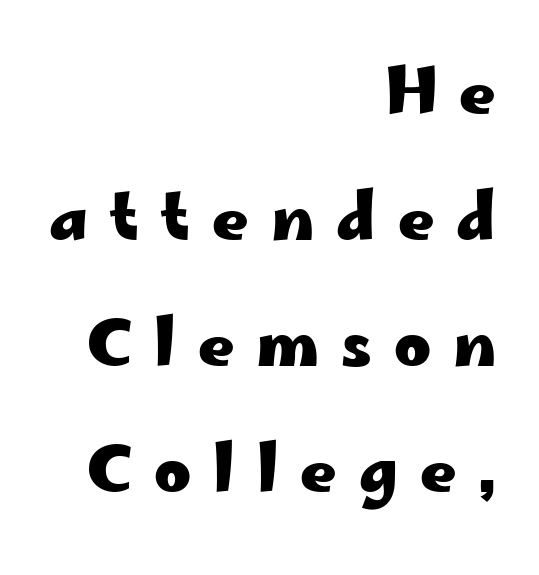
Strokes here are thick enough to call this a true bold. The rendering inserts visible extra space after every character. Baseline-to-baseline distance is far greater than the letter height. Decoration check: the copy has no underline.
